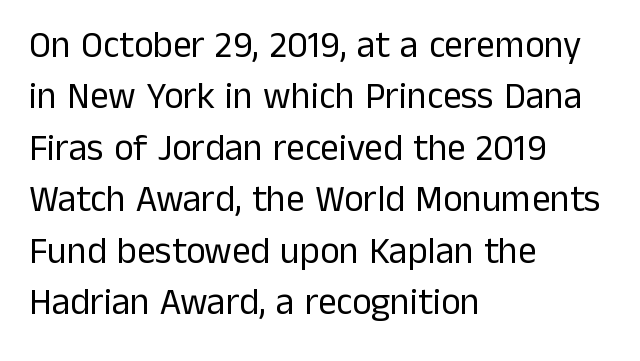
The typeface has the unassuming heft of standard copy or less. The lettering holds an erect, upright posture throughout. A normal amount of white space separates one row of letters from the next. Do the characters align in a grid? No, the font is proportional. Type style note: lacks serifs. The space directly below the letters is spotless.
